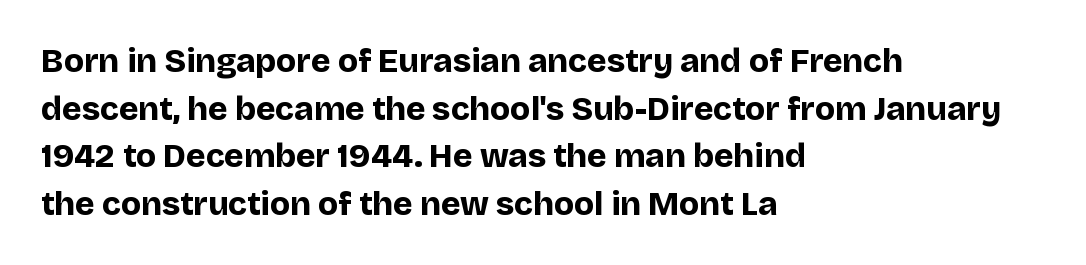
Q: Is the text bold? A: Yes.
Q: Is the text italic (slanted)? A: No, it is upright.
Q: Is the typeface a serif or a sans-serif typeface? A: Sans-serif.
Q: Is the text underlined? A: No.
Q: How is the paragraph aligned? A: Left-aligned.
Q: Is the spacing between letters normal or unusually wide? A: Normal.
Q: Is the spacing between lines tight, normal or loose? A: Normal.
Q: Width (condensed, normal, or wide)? A: Normal.
Q: Stroke contrast? A: Low.
Q: x-height? A: Large.
Q: Monospaced? A: No.
